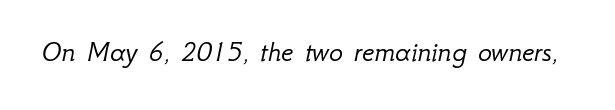
{"italic": "yes", "lean": "right", "slant_degrees": 12, "bold": "no", "weight": "light", "width": "normal", "stroke_contrast": "low", "x_height": "small", "monospaced": "no", "underline": "no", "letter_spacing": "normal", "letter_spacing_em": 0.0, "glyph_px": 29}
